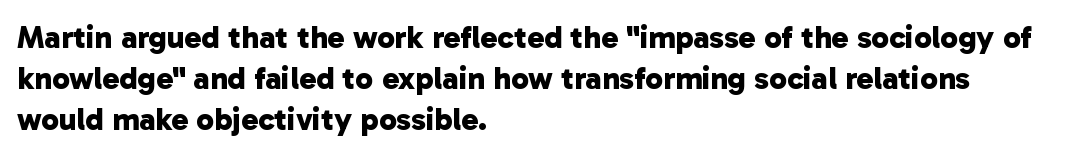
Q: Is the text bold? A: Yes.
Q: Is the typeface a serif or a sans-serif typeface? A: Sans-serif.
Q: Is the text underlined? A: No.
Q: How is the paragraph aligned? A: Left-aligned.
Q: Is the spacing between letters normal or unusually wide? A: Normal.
Q: Is the spacing between lines tight, normal or loose? A: Normal.
Q: Width (condensed, normal, or wide)? A: Normal.
Q: Stroke contrast? A: Low.
Q: x-height? A: Medium.
Q: Monospaced? A: No.
